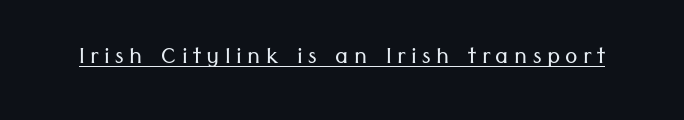
{"serif": "no", "italic": "no", "bold": "no", "weight": "light", "width": "normal", "stroke_contrast": "low", "x_height": "medium", "monospaced": "no", "underline": "yes", "glyph_px": 30}
